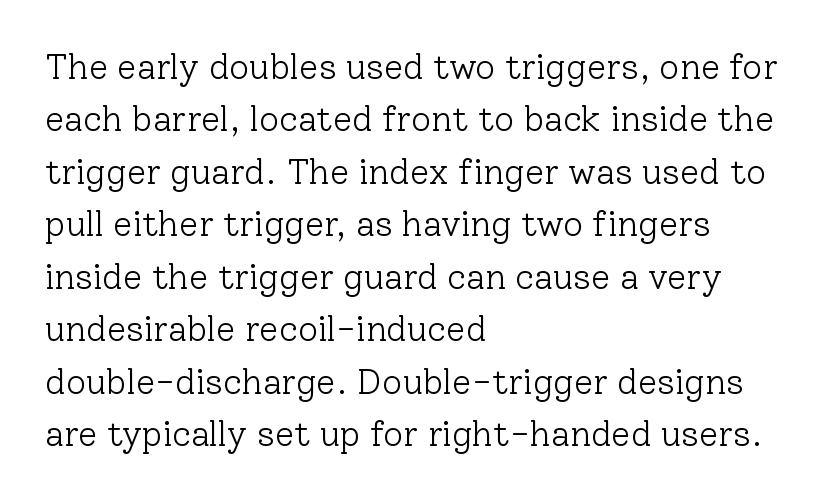
Q: Is the text bold? A: No.
Q: Is the text italic (slanted)? A: No, it is upright.
Q: Is the typeface a serif or a sans-serif typeface? A: Serif.
Q: Is the text underlined? A: No.
Q: How is the paragraph aligned? A: Left-aligned.
Q: Is the spacing between letters normal or unusually wide? A: Normal.
Q: Is the spacing between lines tight, normal or loose? A: Normal.
Q: Width (condensed, normal, or wide)? A: Normal.
Q: Stroke contrast? A: Low.
Q: x-height? A: Medium.
Q: Monospaced? A: No.
